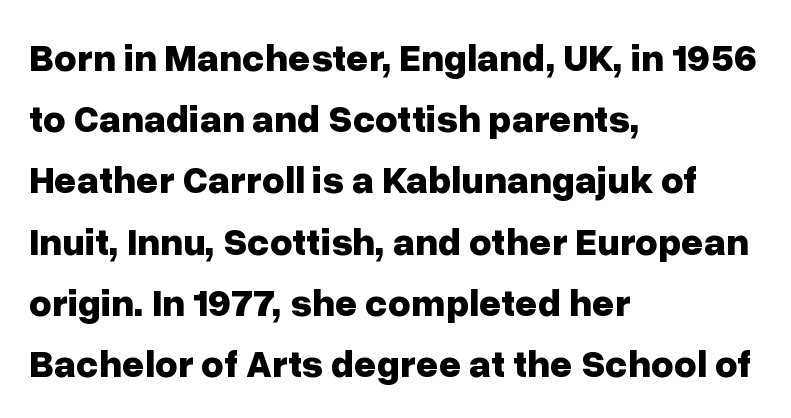
The image shows 39 px bold sans-serif type, upright; set left-aligned, normal line spacing (1.57x), normal letter spacing, not underlined; low stroke contrast and a medium x-height.
